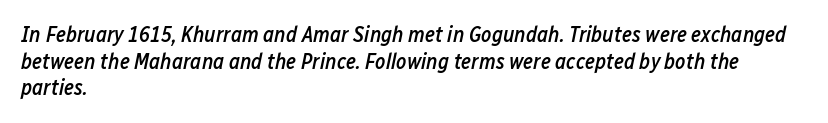
Plain, unruled lines of type. In terms of posture, this sample is oblique. Caption: semibold face, moderately heavy strokes. The face used here is rendered with its standard letterfit. The rag falls on the right side of this text block.
